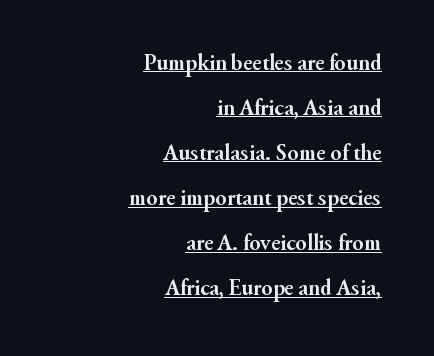
Has an underline been added? It has. The ragged edge is on the left, which tells us the setting is flush right. Characters follow at the spacing the type designer built in. The letters stand upright; this is a roman face. Strong, thick strokes mark this as bold type.
